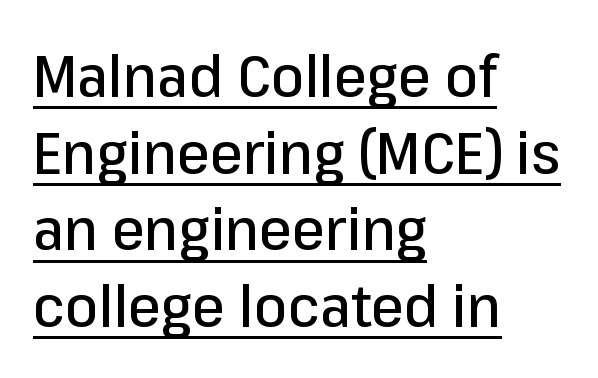
The rendering uses the underline text-decoration. Letterform terminals end flat and unadorned throughout the passage. Letter spacing: default. The passage shown is typed in a proportional face where columns would drift.
